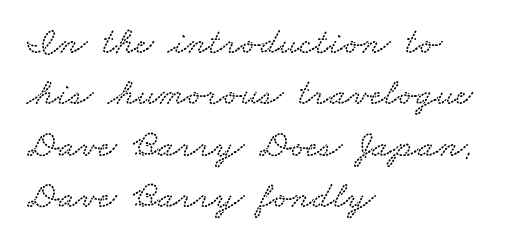
How would I describe the line gaps? Plain and ordinary. Lines of text with bare space underneath. Proportional: the letters do not fall into vertical columns. The rag falls on the right side of this text block. The line texture is even and compact thanks to regular tracking.
